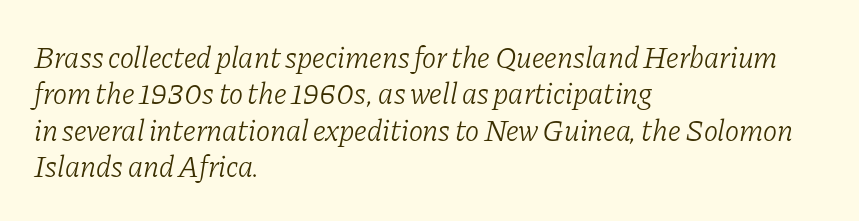
Q: Is the text bold? A: No.
Q: Is the text italic (slanted)? A: Yes, it leans right by about 11 degrees.
Q: Is the typeface a serif or a sans-serif typeface? A: Serif.
Q: Is the text underlined? A: No.
Q: How is the paragraph aligned? A: Left-aligned.
Q: Is the spacing between letters normal or unusually wide? A: Normal.
Q: Width (condensed, normal, or wide)? A: Normal.
Q: Stroke contrast? A: Low.
Q: x-height? A: Medium.
Q: Monospaced? A: No.
